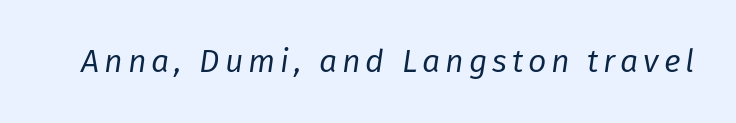
Stem width sits at or under what a default text font uses. Rule under the text: the space is simply empty. These lines were composed using italics. Varying glyph widths throughout — classic text-font behaviour.
